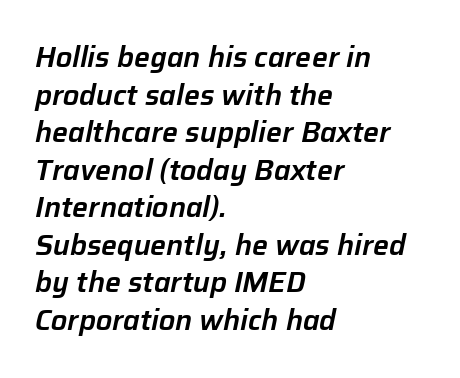
The type is set solid horizontally, with unmodified tracking. Would a proofreader flag this as italicized? Yes. What's the leading like? Ordinary, nothing unusual. The passage shown is not underscored anywhere. These lines are rendered in a variable-pitch font. Casual observation: everything's shoved over to the left.
